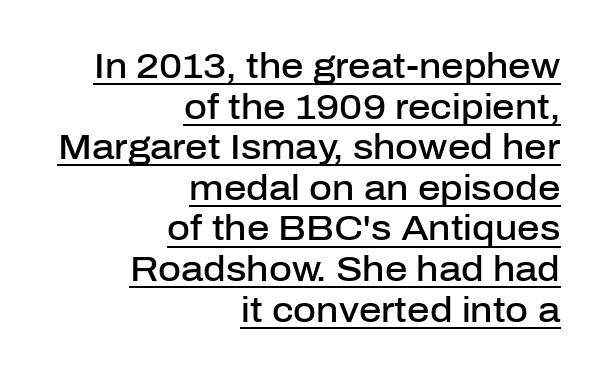
Is there an underline? Yes — a line sits under the letters. This is the in-between weight designers call semibold or demi. A typesetter would call this proportional, since set widths differ per character. Serif or sans? Sans — the stroke terminals are bare.
